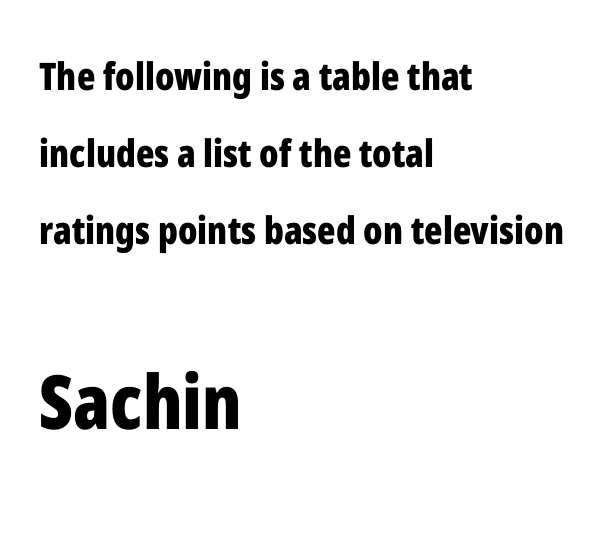
{"serif": "no", "italic": "no", "bold": "yes", "weight": "bold", "width": "condensed", "stroke_contrast": "low", "x_height": "medium", "monospaced": "no", "underline": "no", "align": "left", "line_spacing": "loose", "line_spacing_ratio": 2.02, "letter_spacing": "normal", "letter_spacing_em": 0.0, "larger_block": "second", "size_ratio": 1.97, "glyph_px": 75}
